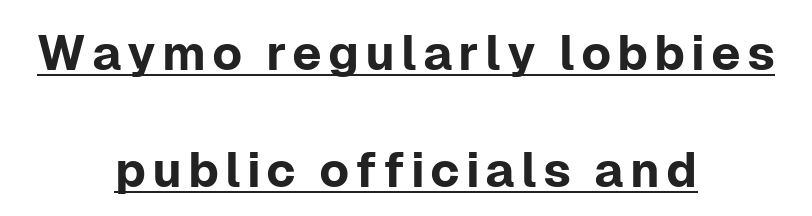
The image shows 49 px sans-serif type, upright; set centered, loose line spacing (2.39x), underlined; low stroke contrast and a medium x-height.
